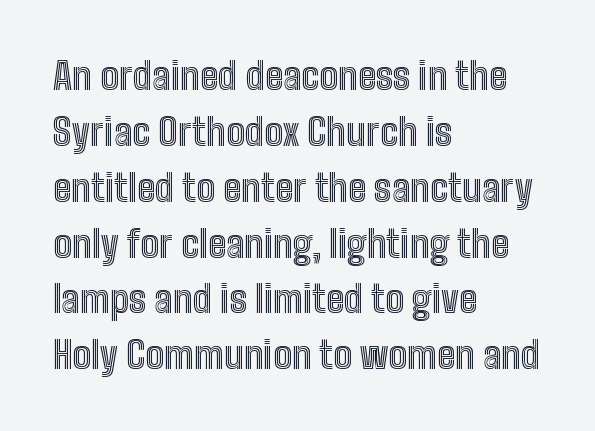
{"italic": "no", "width": "condensed", "x_height": "medium", "monospaced": "no", "underline": "no", "align": "left", "line_spacing": "normal", "line_spacing_ratio": 1.51, "letter_spacing": "normal", "letter_spacing_em": 0.0, "glyph_px": 37}
